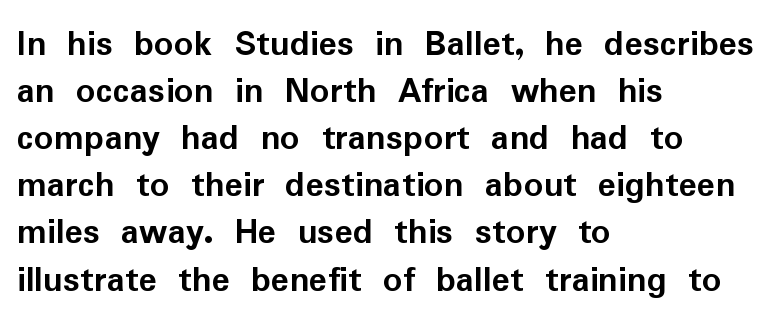
Q: Is the text bold? A: Yes.
Q: Is the text italic (slanted)? A: No, it is upright.
Q: Is the typeface a serif or a sans-serif typeface? A: Sans-serif.
Q: Is the text underlined? A: No.
Q: How is the paragraph aligned? A: Left-aligned.
Q: Is the spacing between letters normal or unusually wide? A: Normal.
Q: Width (condensed, normal, or wide)? A: Normal.
Q: Stroke contrast? A: Low.
Q: x-height? A: Medium.
Q: Monospaced? A: No.
